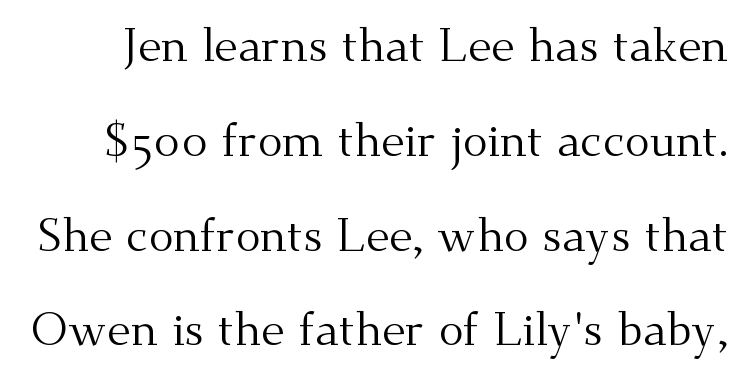
Q: Is the text bold? A: No.
Q: Is the text italic (slanted)? A: No, it is upright.
Q: Is the typeface a serif or a sans-serif typeface? A: Serif.
Q: Is the text underlined? A: No.
Q: Is the spacing between letters normal or unusually wide? A: Normal.
Q: Is the spacing between lines tight, normal or loose? A: Loose.
Q: Width (condensed, normal, or wide)? A: Normal.
Q: Stroke contrast? A: Medium.
Q: x-height? A: Small.
Q: Monospaced? A: No.
